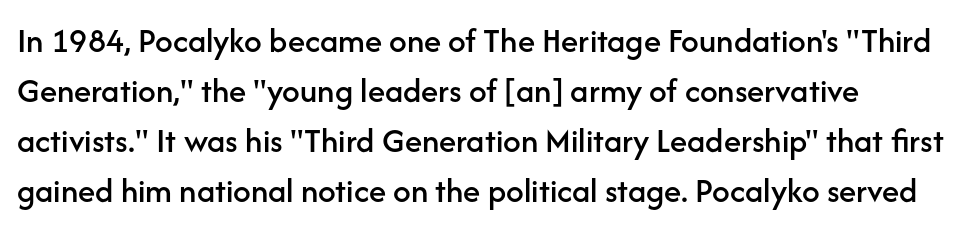
Whoever set this chose a conventional vertical rhythm. Nobody drew a line under any word here. What kind of face is this? One without serifs — a sans. Tall strokes in this sample are plumb rather than angled.
